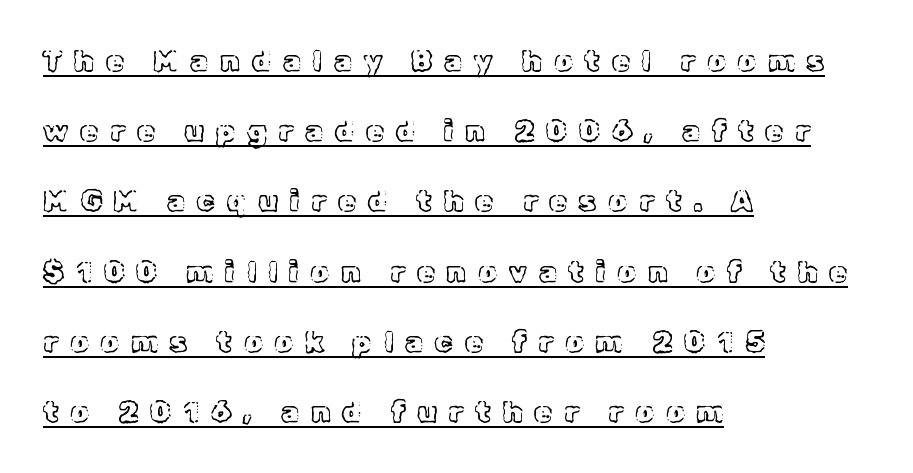
The image shows 29 px text type, upright; set left-aligned, loose line spacing (2.42x), unusually wide letter spacing (+0.41 em), underlined; a medium x-height.
